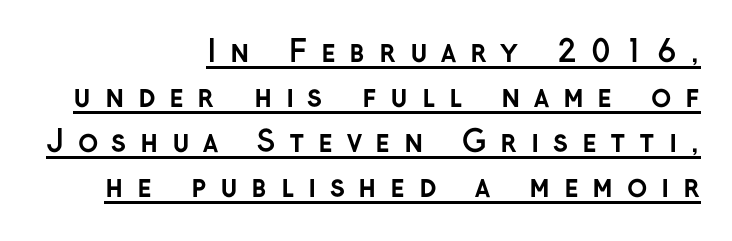
{"serif": "no", "italic": "no", "bold": "yes", "weight": "semibold", "width": "normal", "stroke_contrast": "low", "x_height": "medium", "monospaced": "no", "underline": "yes", "align": "right", "line_spacing": "normal", "line_spacing_ratio": 1.5, "letter_spacing": "wide", "letter_spacing_em": 0.45, "glyph_px": 30}
